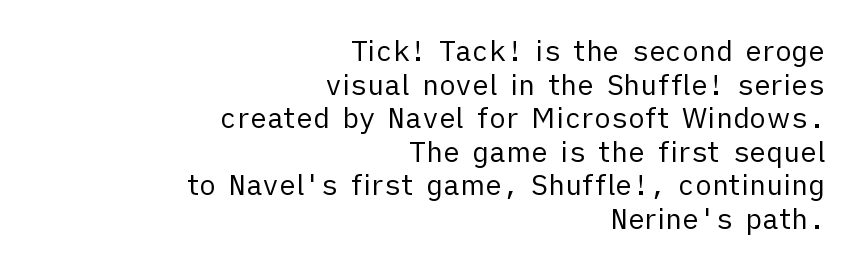
{"serif": "no", "italic": "no", "bold": "no", "weight": "regular", "width": "normal", "stroke_contrast": "low", "x_height": "medium", "monospaced": "no", "underline": "no", "align": "right", "line_spacing_ratio": 1.2, "letter_spacing": "normal", "letter_spacing_em": 0.0, "glyph_px": 28}
